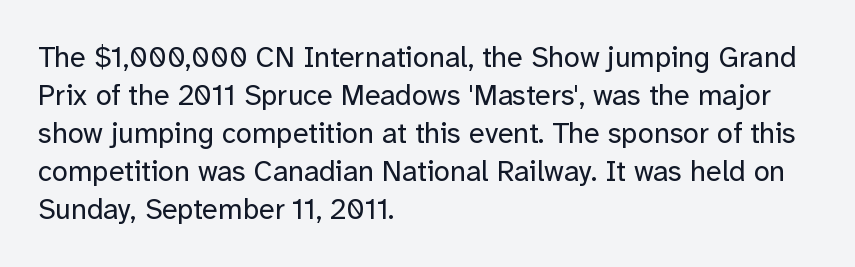
Q: Is the text bold? A: No.
Q: Is the text italic (slanted)? A: No, it is upright.
Q: Is the typeface a serif or a sans-serif typeface? A: Sans-serif.
Q: Is the text underlined? A: No.
Q: How is the paragraph aligned? A: Left-aligned.
Q: Is the spacing between letters normal or unusually wide? A: Normal.
Q: Is the spacing between lines tight, normal or loose? A: Normal.
Q: Width (condensed, normal, or wide)? A: Normal.
Q: Stroke contrast? A: Low.
Q: x-height? A: Medium.
Q: Monospaced? A: No.
